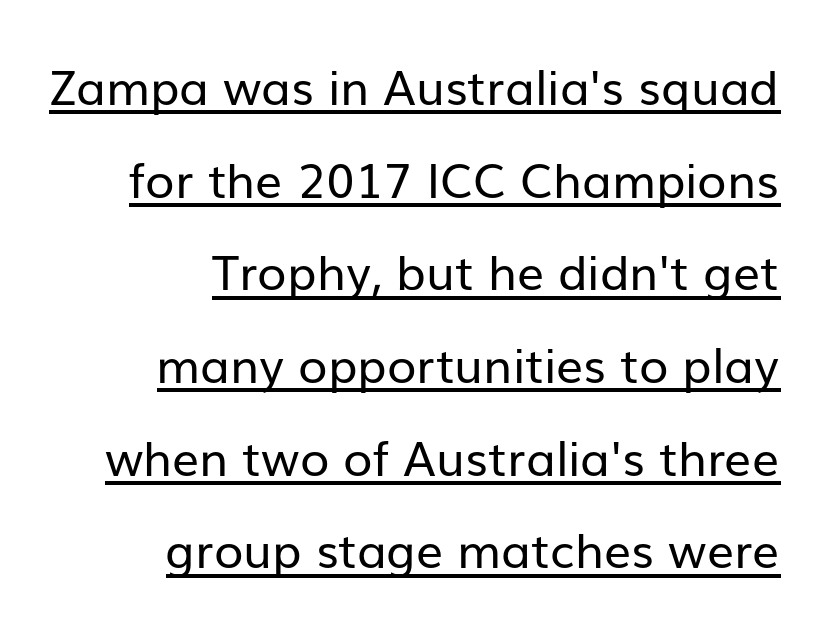
Q: Is the text bold? A: No.
Q: Is the text italic (slanted)? A: No, it is upright.
Q: Is the typeface a serif or a sans-serif typeface? A: Sans-serif.
Q: Is the text underlined? A: Yes.
Q: How is the paragraph aligned? A: Right-aligned.
Q: Is the spacing between letters normal or unusually wide? A: Normal.
Q: Is the spacing between lines tight, normal or loose? A: Loose.
Q: Width (condensed, normal, or wide)? A: Normal.
Q: Stroke contrast? A: Low.
Q: x-height? A: Medium.
Q: Monospaced? A: No.
